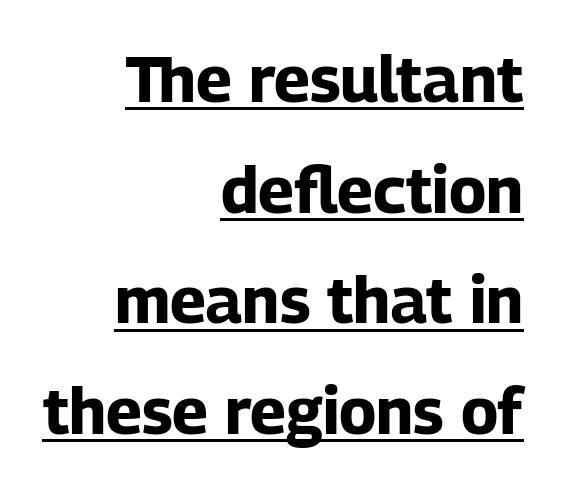
{"serif": "no", "italic": "no", "bold": "yes", "weight": "bold", "width": "normal", "stroke_contrast": "low", "x_height": "medium", "monospaced": "no", "underline": "yes", "align": "right", "line_spacing_ratio": 1.73, "letter_spacing": "normal", "letter_spacing_em": 0.0, "glyph_px": 64}
